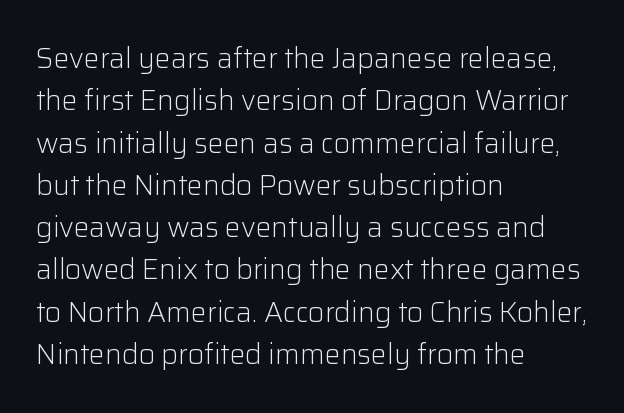
The image shows 28 px light sans-serif type, upright; set left-aligned, normal line spacing (1.51x), normal letter spacing, not underlined; low stroke contrast and a medium x-height.
